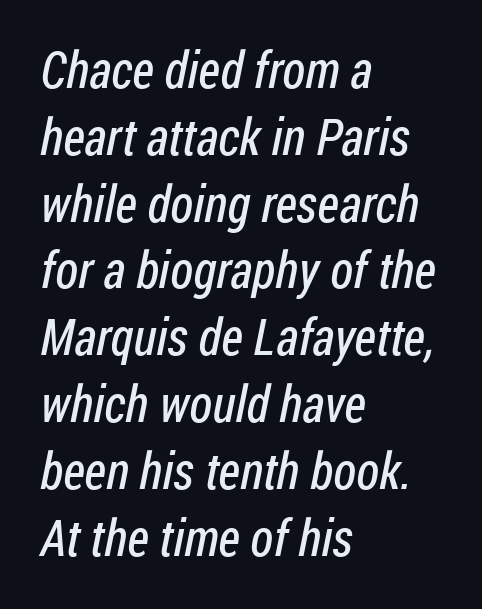
{"serif": "no", "bold": "no", "weight": "regular", "width": "condensed", "stroke_contrast": "low", "x_height": "medium", "monospaced": "no", "underline": "no", "align": "left", "line_spacing": "normal", "line_spacing_ratio": 1.31, "letter_spacing": "normal", "letter_spacing_em": 0.0, "glyph_px": 51}
